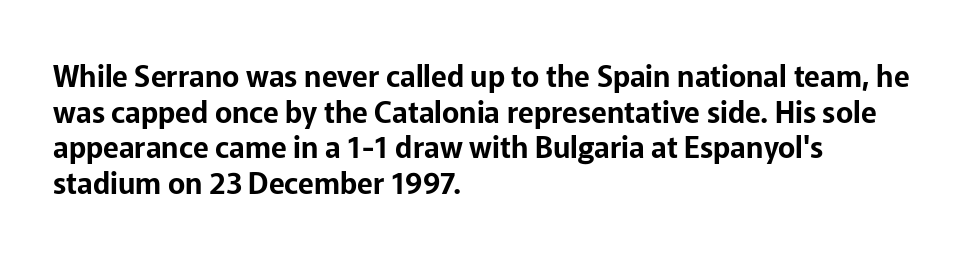
Leftover space on each line is placed entirely after the last word. A sans-serif font was chosen for this passage. Plain, unruled lines of type. The rendering uses natural spacing where letterforms have individual widths. This is the regular roman posture of the typeface.
